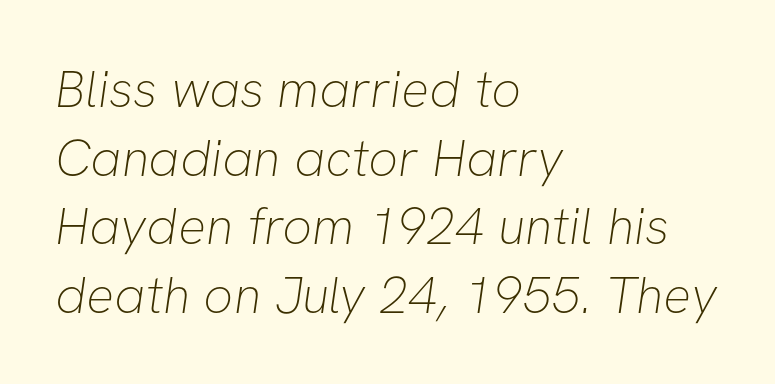
{"serif": "no", "bold": "no", "weight": "thin", "width": "normal", "stroke_contrast": "low", "x_height": "medium", "monospaced": "no", "underline": "no", "align": "left", "line_spacing": "normal", "line_spacing_ratio": 1.32, "letter_spacing": "normal", "letter_spacing_em": 0.0, "glyph_px": 52}
